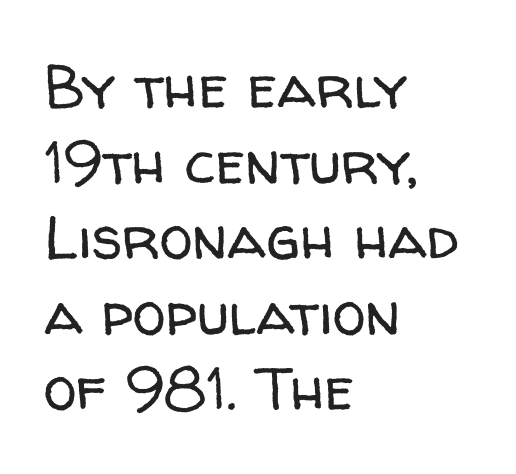
Q: Is the text bold? A: No.
Q: Is the text italic (slanted)? A: No, it is upright.
Q: Is the typeface a serif or a sans-serif typeface? A: Sans-serif.
Q: Is the text underlined? A: No.
Q: How is the paragraph aligned? A: Left-aligned.
Q: Is the spacing between letters normal or unusually wide? A: Normal.
Q: Is the spacing between lines tight, normal or loose? A: Normal.
Q: Width (condensed, normal, or wide)? A: Normal.
Q: Stroke contrast? A: Low.
Q: x-height? A: Medium.
Q: Monospaced? A: No.
